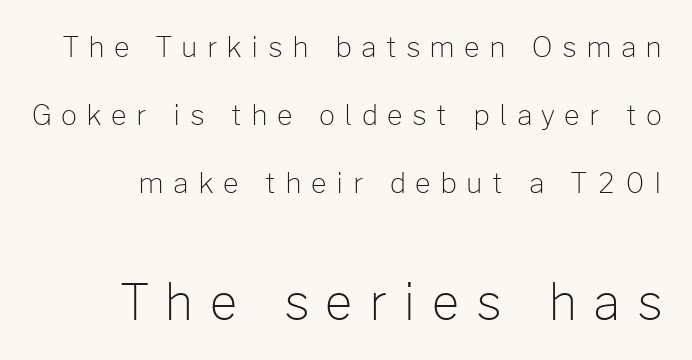
The image shows 49 px light sans-serif type, upright; set loose line spacing (2.42x), unusually wide letter spacing (+0.33 em), not underlined; the second (bottom) block is 1.75x larger; low stroke contrast and a medium x-height.
